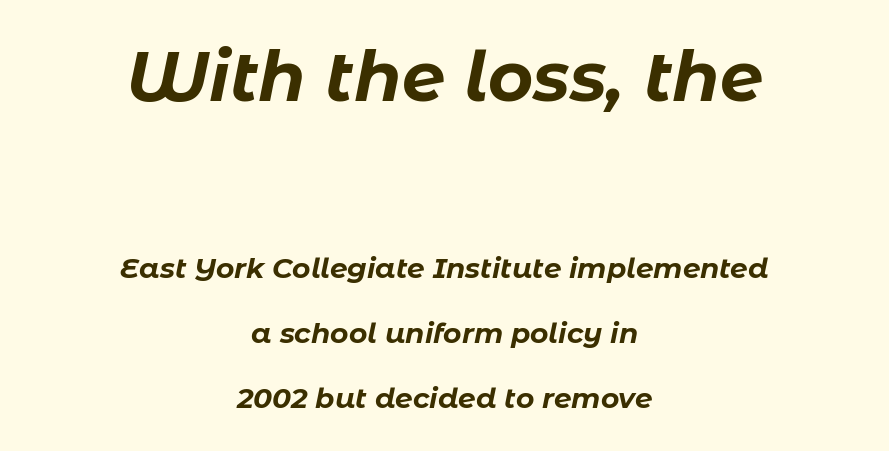
Q: Is the text bold? A: Yes.
Q: Is the text italic (slanted)? A: Yes, it leans right by about 11 degrees.
Q: Is the text underlined? A: No.
Q: How is the paragraph aligned? A: Centered.
Q: Is the spacing between letters normal or unusually wide? A: Normal.
Q: Is the spacing between lines tight, normal or loose? A: Loose.
Q: Which block of text is set in a larger size, the first (top) or the second (bottom)? A: The first (top) one.
Q: Width (condensed, normal, or wide)? A: Normal.
Q: Stroke contrast? A: Low.
Q: x-height? A: Medium.
Q: Monospaced? A: No.
